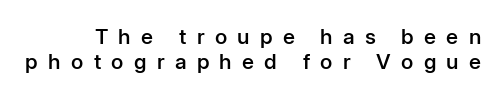
How heavy is the stroke? Medium-heavy — a semibold, shy of bold. Words appear elongated and porous because spacing is wide. Just letters on the line, the space beneath them empty. The font's upright variant was chosen for this text.
